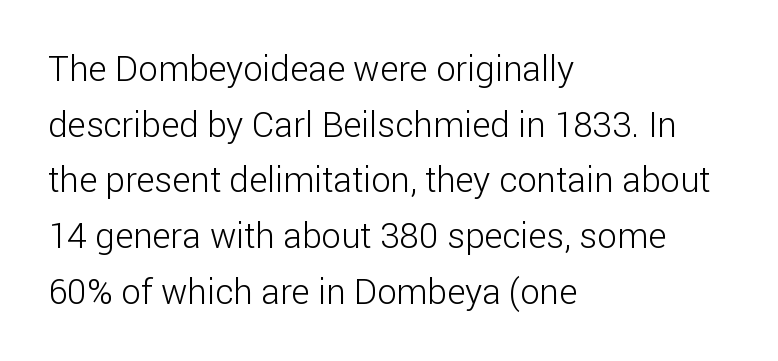
The image shows 35 px light sans-serif type, upright; set left-aligned, normal line spacing (1.59x), normal letter spacing, not underlined; low stroke contrast and a medium x-height.
